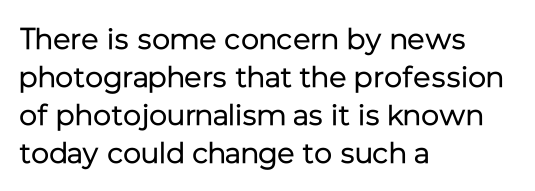
{"serif": "no", "italic": "no", "bold": "no", "weight": "regular", "width": "normal", "stroke_contrast": "low", "x_height": "medium", "monospaced": "no", "underline": "no", "align": "left", "line_spacing": "normal", "line_spacing_ratio": 1.27, "letter_spacing": "normal", "letter_spacing_em": 0.0, "glyph_px": 30}
